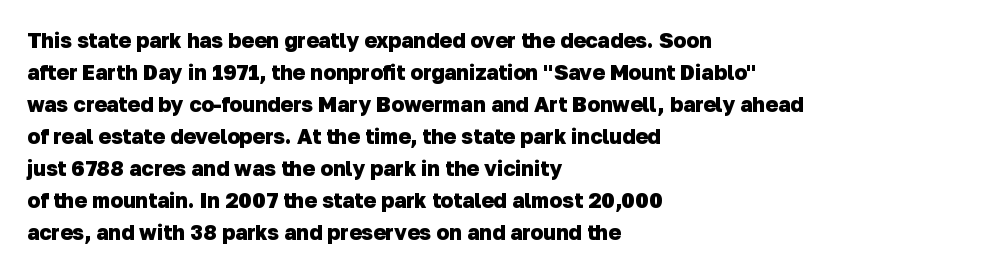
Every row of glyphs begins at an identical x-position on the left. Tracking here is standard; glyphs follow each other at the usual distance. Only glyphs here, with clear space below each row. Summary of vertical rhythm: regular, with standard interline spacing.
